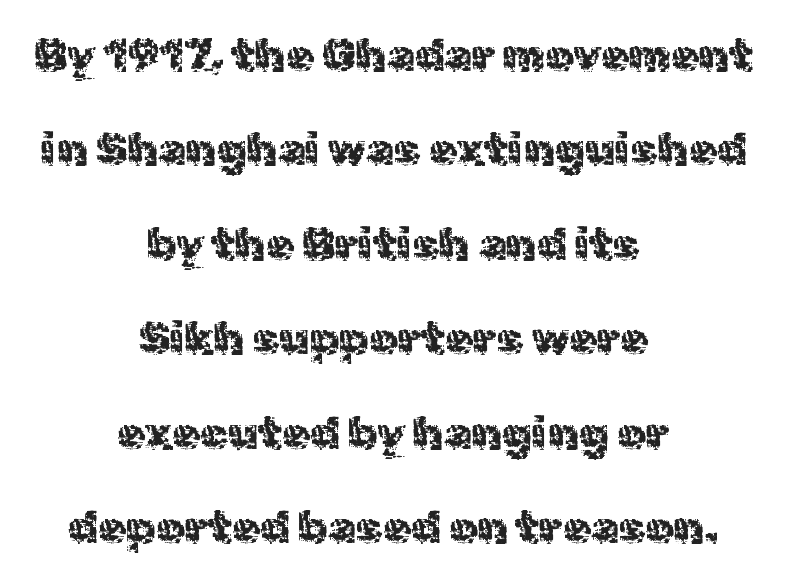
{"serif": "no", "italic": "no", "bold": "no", "weight": "regular", "width": "normal", "x_height": "medium", "monospaced": "no", "underline": "no", "align": "center", "line_spacing": "loose", "line_spacing_ratio": 2.1, "letter_spacing": "normal", "letter_spacing_em": 0.0, "glyph_px": 45}
